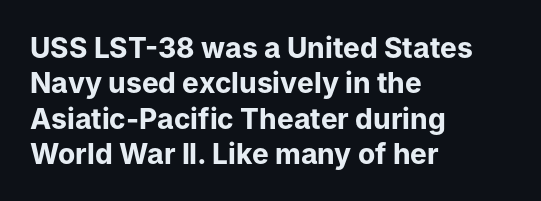
The specimen omits any rule beneath the text block's lines. Characters follow at the spacing the type designer built in. If you measured baseline to baseline, you'd find a middling distance. This rendering uses left alignment, leaving the right contour irregular. Look at the bottom of the vertical strokes: they stop flat, with no serifs.
